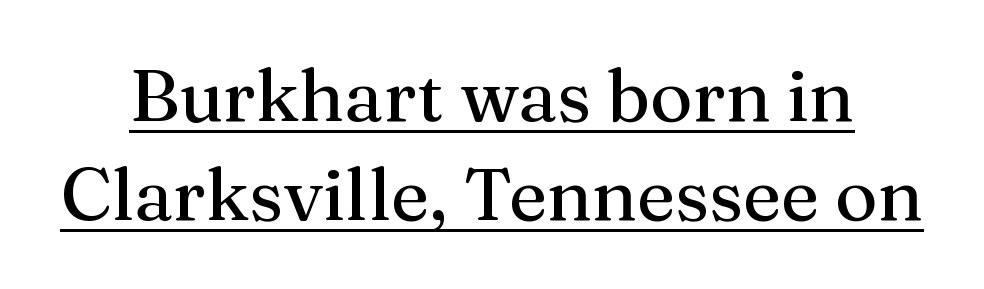
Serif or sans? Serif — the stroke terminals have little feet. This block has exactly the height ordinary leading produces. Every stem runs plumb, perpendicular to the baseline. This sample has the flowing, uneven cadence of proportional lettering. The passage shown has conventional tracking throughout.
